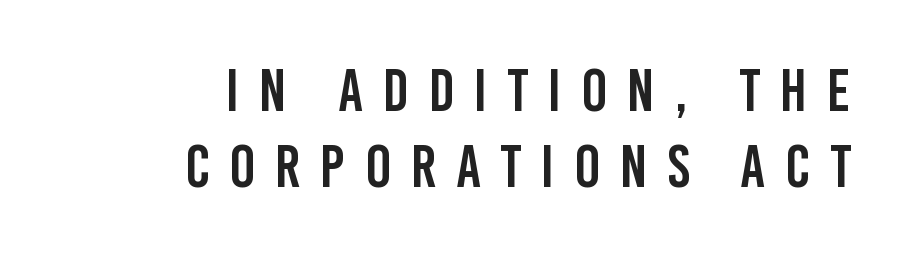
Q: Is the text italic (slanted)? A: No, it is upright.
Q: Is the typeface a serif or a sans-serif typeface? A: Sans-serif.
Q: Is the text underlined? A: No.
Q: How is the paragraph aligned? A: Right-aligned.
Q: Is the spacing between letters normal or unusually wide? A: Unusually wide.
Q: Is the spacing between lines tight, normal or loose? A: Normal.
Q: Width (condensed, normal, or wide)? A: Condensed.
Q: Stroke contrast? A: Low.
Q: x-height? A: Large.
Q: Monospaced? A: No.
